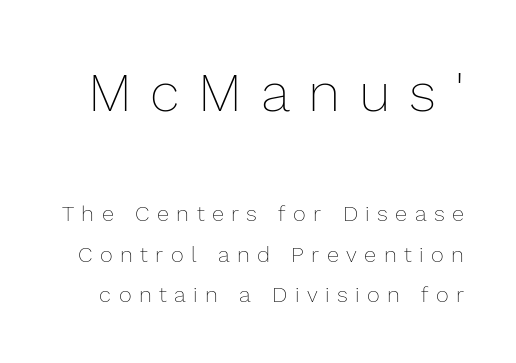
Between one letter and the next there's a generous, obvious gap. This rendering features lettering with no underline. A student would notice the top passage is typeset larger than what follows. Note the varied advance widths — an 'i' is clearly narrower than an 'm'.
